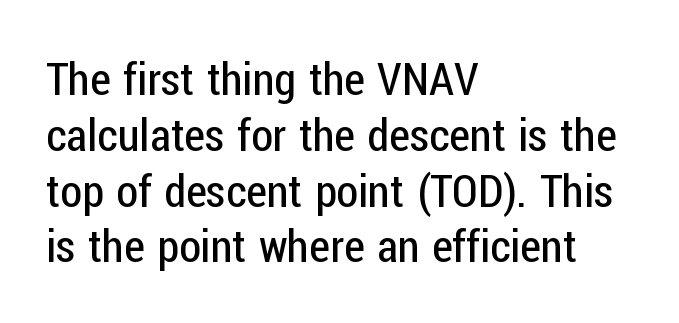
The image shows 45 px regular-weight, condensed sans-serif type, upright; set left-aligned, line spacing 1.24x, normal letter spacing, not underlined; low stroke contrast and a medium x-height.
